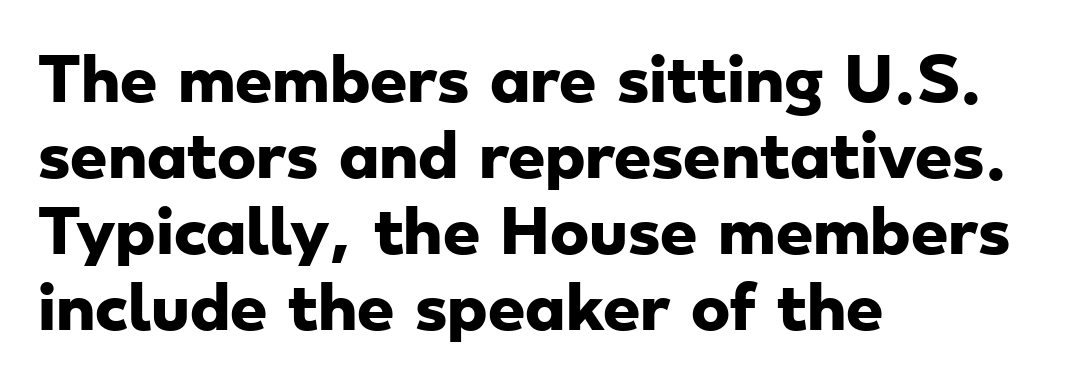
The image shows 59 px heavy, wide sans-serif type; set left-aligned, normal line spacing (1.29x), normal letter spacing, not underlined; low stroke contrast and a small x-height.
